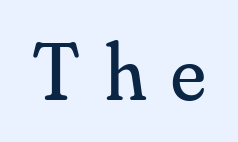
This sample uses a serif face. Nothing heavy about these letters — not bold at all. Spacing verdict: proportional, widths tailored to each character. Someone cranked the tracking dial way up on this one. A clean baseline with only descenders dipping below it. Posture: vertical.
